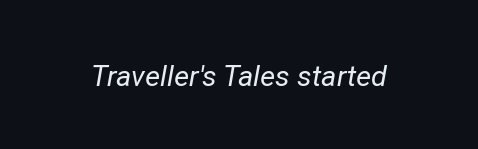
Beneath every word, the page is bare. The typesetting does not lean heavy: it is not bold. Style check: oblique. This sample uses plain, unmodified letter spacing. Think of a printed novel: that variable character pitch is what you see here.
